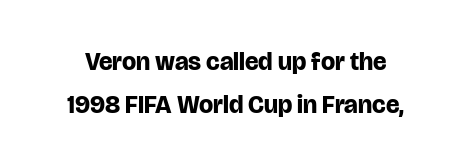
Q: Is the text bold? A: Yes.
Q: Is the text italic (slanted)? A: No, it is upright.
Q: Is the text underlined? A: No.
Q: Is the spacing between letters normal or unusually wide? A: Normal.
